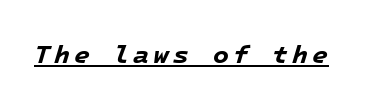
{"italic": "yes", "lean": "right", "slant_degrees": 16, "bold": "yes", "underline": "yes", "glyph_px": 26}
